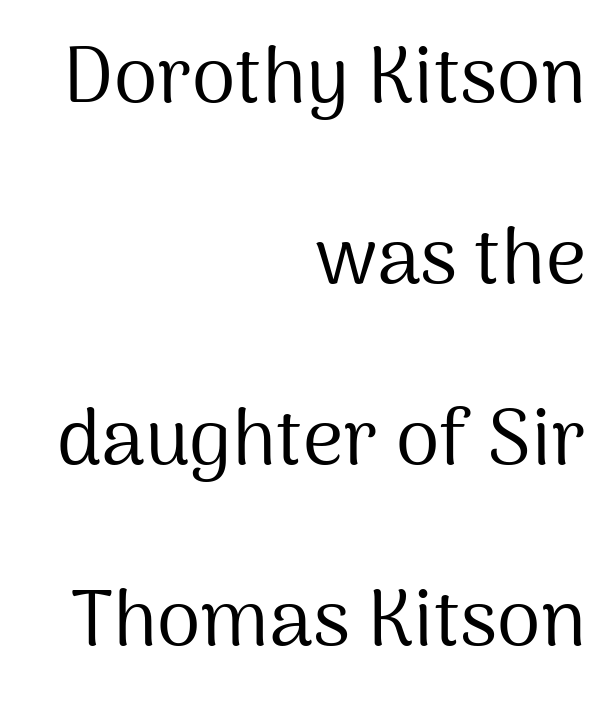
{"serif": "no", "italic": "no", "bold": "no", "weight": "regular", "width": "normal", "stroke_contrast": "medium", "x_height": "medium", "monospaced": "no", "underline": "no", "align": "right", "line_spacing": "loose", "line_spacing_ratio": 2.29, "letter_spacing": "normal", "letter_spacing_em": 0.0, "glyph_px": 79}
